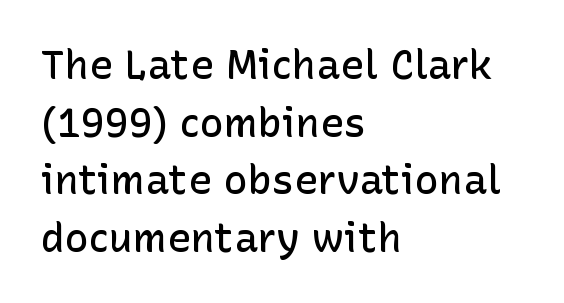
Q: Is the text bold? A: Semi-bold.
Q: Is the text italic (slanted)? A: No, it is upright.
Q: Is the typeface a serif or a sans-serif typeface? A: Sans-serif.
Q: Is the text underlined? A: No.
Q: How is the paragraph aligned? A: Left-aligned.
Q: Is the spacing between letters normal or unusually wide? A: Normal.
Q: Is the spacing between lines tight, normal or loose? A: Normal.
Q: Width (condensed, normal, or wide)? A: Normal.
Q: Stroke contrast? A: Low.
Q: x-height? A: Medium.
Q: Monospaced? A: No.
